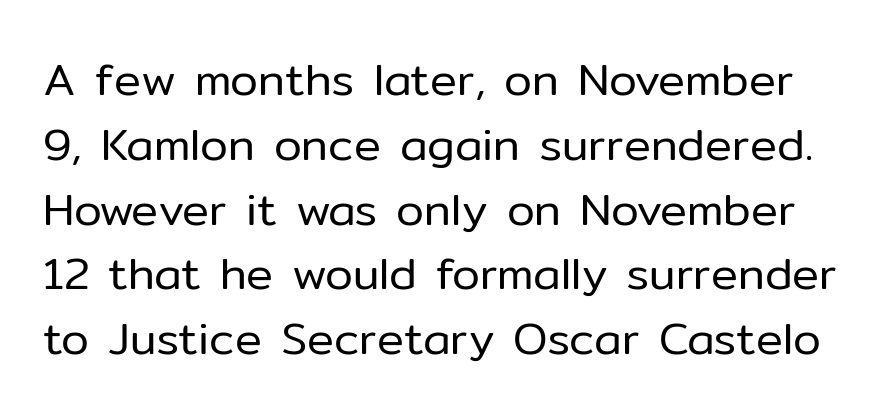
The image shows 45 px regular-weight sans-serif type, upright; set normal line spacing (1.44x), normal letter spacing, not underlined; low stroke contrast and a medium x-height.
